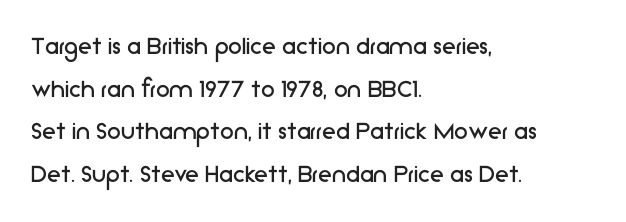
{"serif": "no", "italic": "no", "bold": "no", "weight": "regular", "width": "normal", "stroke_contrast": "low", "x_height": "medium", "monospaced": "no", "underline": "no", "align": "left", "line_spacing": "normal", "line_spacing_ratio": 1.52, "letter_spacing": "normal", "letter_spacing_em": 0.0, "glyph_px": 28}
